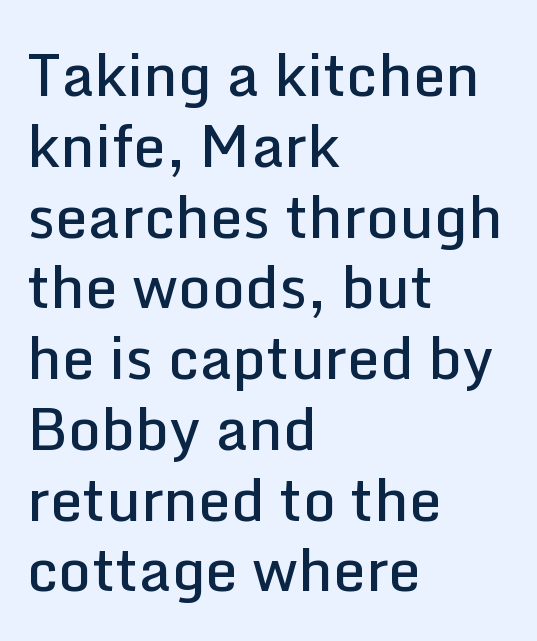
Horizontal alignment here is leftward, the default for most running prose. The specimen omits any rule beneath the text block's lines. Honestly, the letter spacing is just normal — you wouldn't notice it. Unlike a traditional serif, this face leaves its strokes unadorned.
